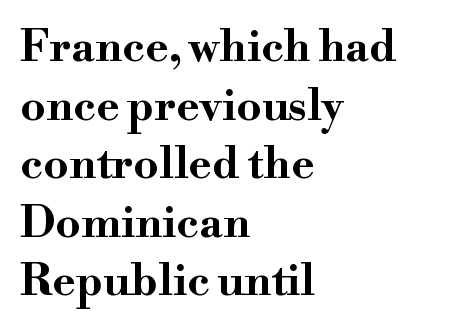
Are there feet on the stems? There are — it's a serif. Alignment: flush left. Stroke thickness is high; the sample reads as a true bold. Normally led — the rows are evenly, conventionally spaced. The axis of the letterforms is exactly vertical. The passage shown is typed in a proportional face where columns would drift.
